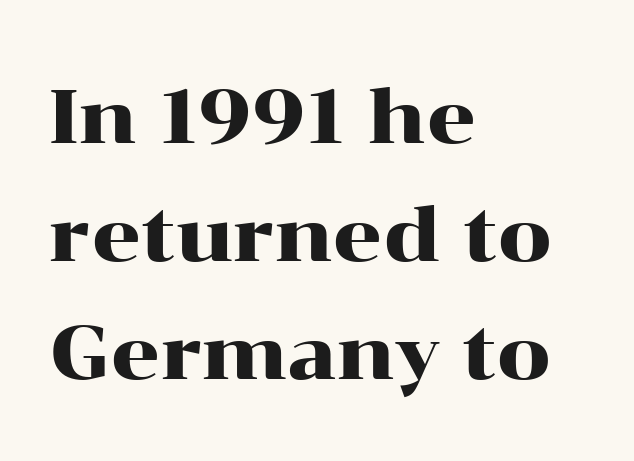
The image shows 77 px wide serif type, upright; set left-aligned, normal line spacing (1.53x), normal letter spacing, not underlined; high stroke contrast and a medium x-height.
